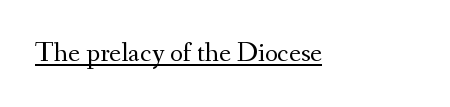
The image shows 28 px regular-weight serif type, upright; set normal letter spacing, underlined; medium stroke contrast and a small x-height.
